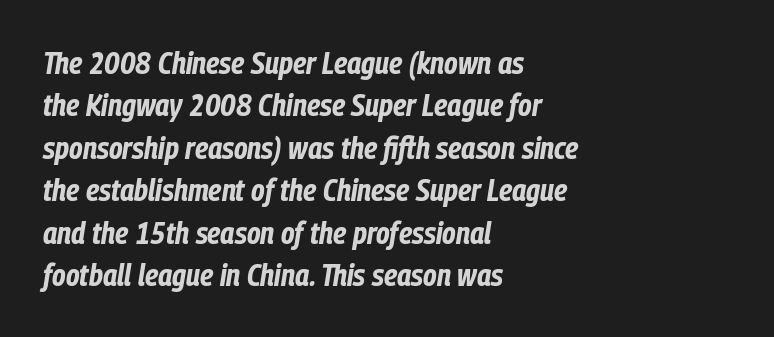
The words here are not underlined. The lines are quadded left. The passage shown is typed in a proportional face where columns would drift. The whole block is typeset with a tilt. Its strokes are broad and dark, the hallmark of bold type. Interline gaps are of average width in this sample.
